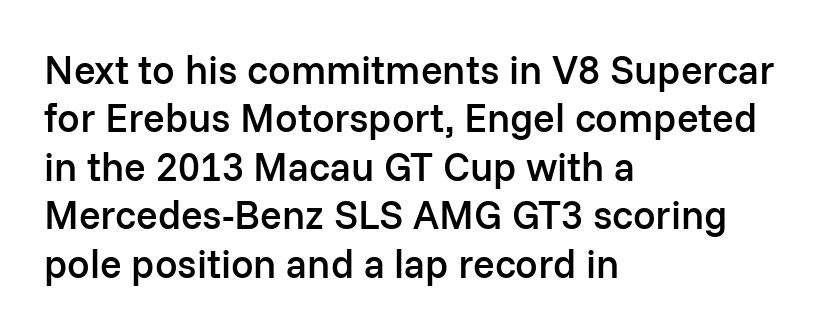
This is the regular roman posture of the typeface. These lines stack with their left ends in a neat column. Underline: absent. Notice the strokes are somewhat thickened but not fully heavy: this is a semibold. Look at the tracking — it's just the regular setting, nothing added.
